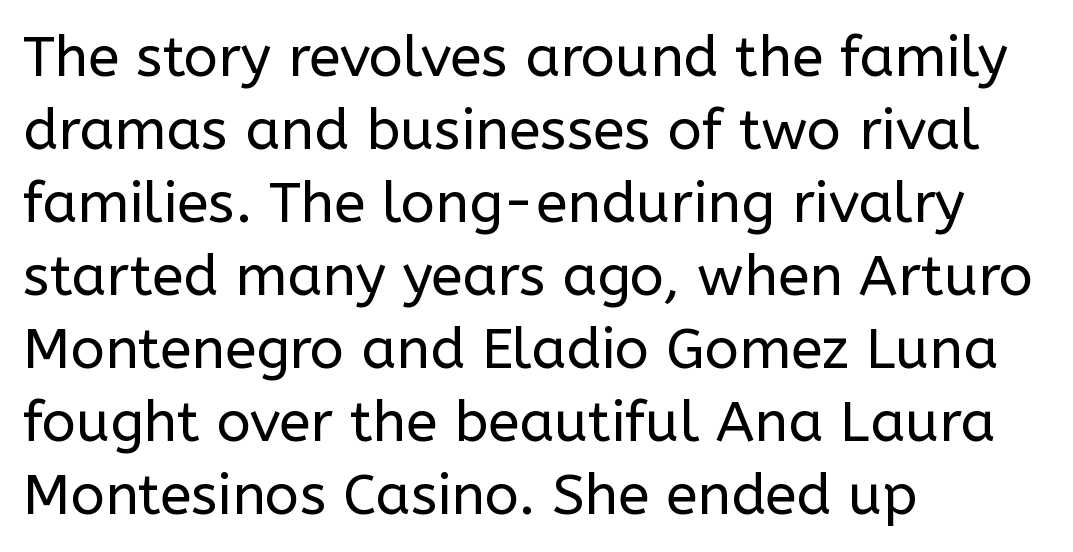
Q: Is the text bold? A: No.
Q: Is the text italic (slanted)? A: No, it is upright.
Q: Is the typeface a serif or a sans-serif typeface? A: Sans-serif.
Q: Is the text underlined? A: No.
Q: How is the paragraph aligned? A: Left-aligned.
Q: Is the spacing between letters normal or unusually wide? A: Normal.
Q: Is the spacing between lines tight, normal or loose? A: Normal.
Q: Width (condensed, normal, or wide)? A: Normal.
Q: Stroke contrast? A: Low.
Q: x-height? A: Medium.
Q: Monospaced? A: No.
